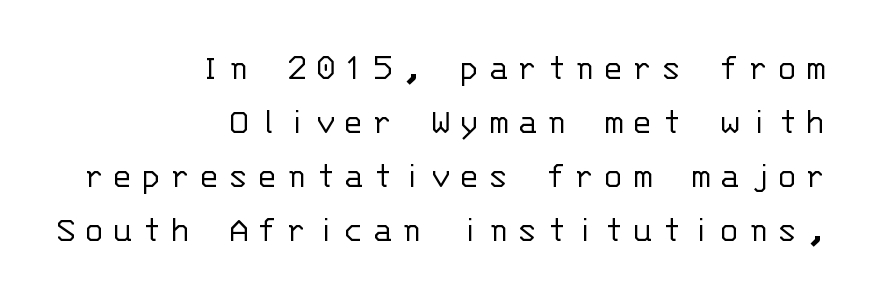
The face used here is monospaced, like something from a code editor. Between one letter and the next there's a generous, obvious gap. If you measured baseline to baseline, you'd find a middling distance. Nope, not italic — everything's standing straight.
